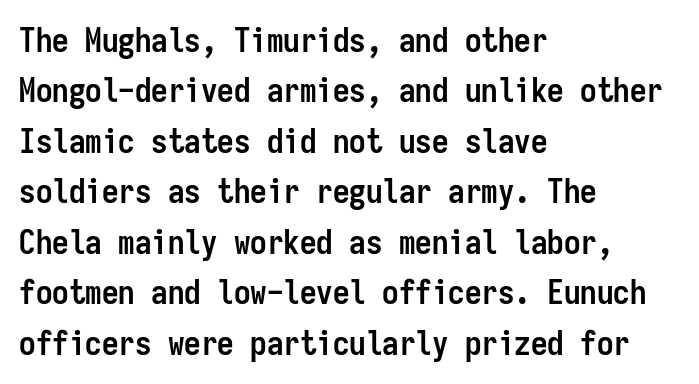
Letterform terminals end flat and unadorned throughout the passage. These lines are rendered in a fixed-pitch font. The paragraph shown leans on its left margin. Posture: straight, roman, zero tilt. The line texture is even and compact thanks to regular tracking. The font is running at its bold setting.
